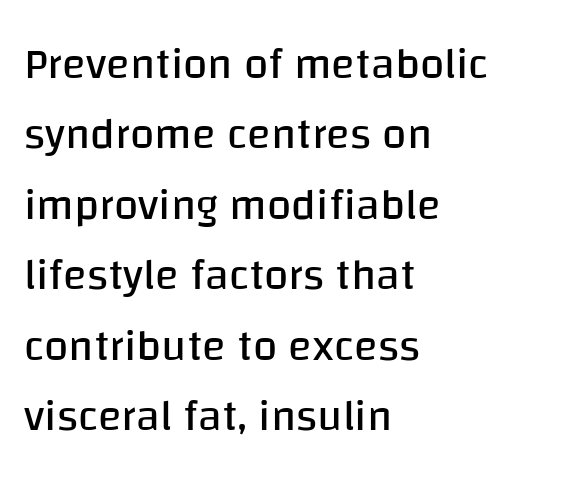
The image shows 44 px regular-weight sans-serif type, upright; set left-aligned, normal line spacing (1.6x), normal letter spacing, not underlined; low stroke contrast and a large x-height.
